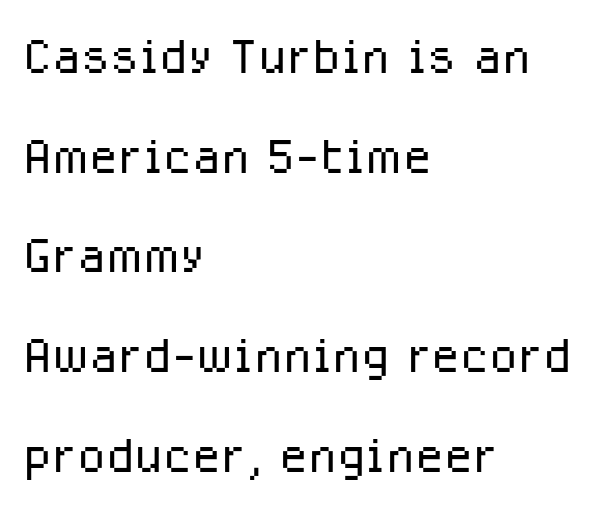
The image shows 66 px light sans-serif type, upright; set left-aligned, normal line spacing (1.51x), normal letter spacing, not underlined; low stroke contrast and a medium x-height.
